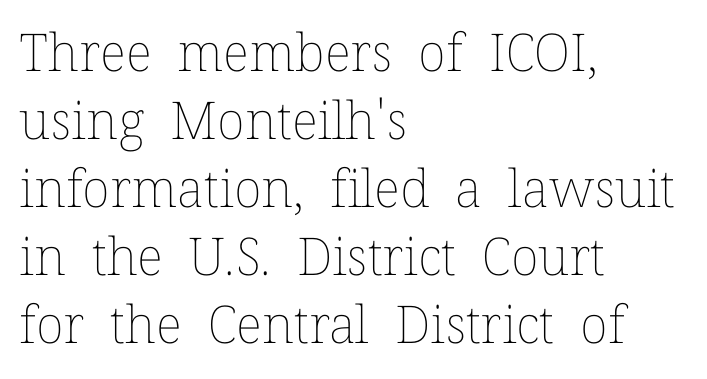
{"italic": "no", "bold": "no", "weight": "thin", "width": "normal", "stroke_contrast": "low", "x_height": "medium", "monospaced": "no", "underline": "no", "align": "left", "line_spacing": "normal", "line_spacing_ratio": 1.31, "letter_spacing": "normal", "letter_spacing_em": 0.0, "glyph_px": 52}
